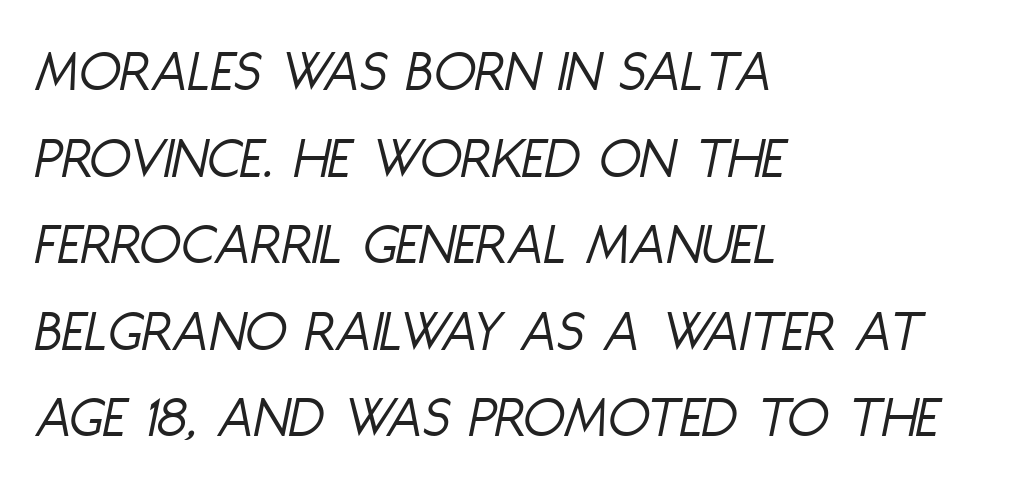
{"italic": "yes", "lean": "right", "slant_degrees": 11, "bold": "no", "weight": "light", "width": "condensed", "stroke_contrast": "low", "x_height": "large", "monospaced": "no", "underline": "no", "align": "left", "line_spacing": "normal", "line_spacing_ratio": 1.42, "letter_spacing": "normal", "letter_spacing_em": 0.0, "glyph_px": 61}
